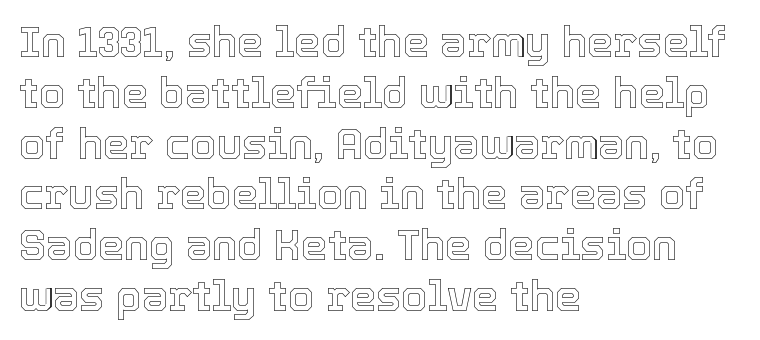
Descender tails drop into unmarked territory. When letters stand straight like this, we call the style roman or upright. Is the block centered? No — it sits flush against the left margin. The face used here is proportionally spaced, like ordinary book or web type. Is the letter spacing exaggerated? No — it looks like the ordinary default.
